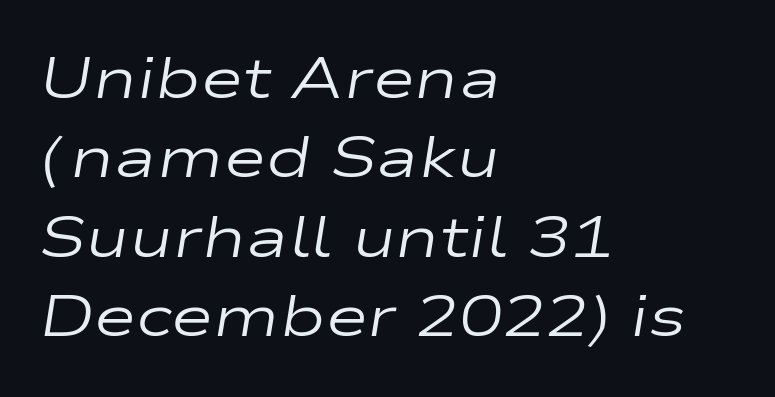
Q: Is the text bold? A: No.
Q: Is the text italic (slanted)? A: Yes, it leans right by about 9 degrees.
Q: Is the text underlined? A: No.
Q: How is the paragraph aligned? A: Left-aligned.
Q: Is the spacing between letters normal or unusually wide? A: Normal.
Q: Is the spacing between lines tight, normal or loose? A: Normal.
Q: Width (condensed, normal, or wide)? A: Wide.
Q: Stroke contrast? A: Low.
Q: x-height? A: Medium.
Q: Monospaced? A: No.
